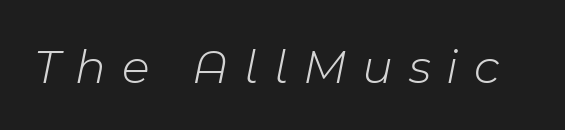
The tracking jumps out immediately: characters are airy and widely separated. Character widths vary here, with narrow letters taking less room than wide ones. Has an underline been added? It has not. The letterforms sit at book weight or below. The typography opts for an oblique posture over an upright one.
